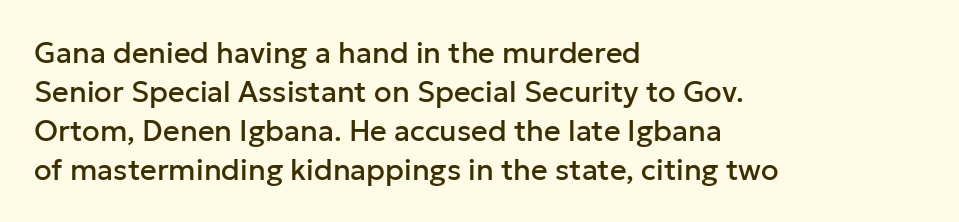
Q: Is the text italic (slanted)? A: No, it is upright.
Q: Is the typeface a serif or a sans-serif typeface? A: Sans-serif.
Q: Is the text underlined? A: No.
Q: How is the paragraph aligned? A: Left-aligned.
Q: Is the spacing between letters normal or unusually wide? A: Normal.
Q: Is the spacing between lines tight, normal or loose? A: Normal.
Q: Width (condensed, normal, or wide)? A: Normal.
Q: Stroke contrast? A: Low.
Q: x-height? A: Medium.
Q: Monospaced? A: No.
